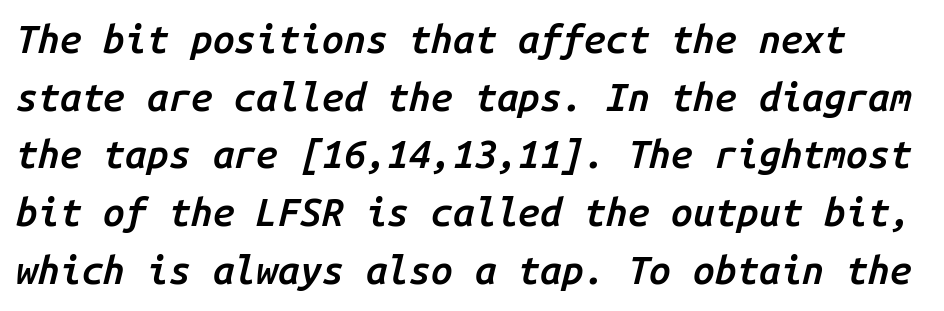
Q: Is the text bold? A: Semi-bold.
Q: Is the text italic (slanted)? A: Yes, it leans right by about 14 degrees.
Q: Is the text underlined? A: No.
Q: Is the spacing between letters normal or unusually wide? A: Normal.
Q: Is the spacing between lines tight, normal or loose? A: Normal.
Q: Width (condensed, normal, or wide)? A: Normal.
Q: Stroke contrast? A: Low.
Q: x-height? A: Medium.
Q: Monospaced? A: Yes.
